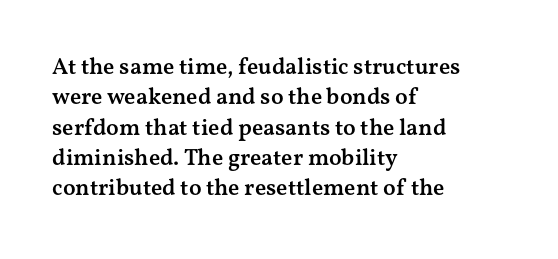
The space between consecutive lines is moderate. Each glyph is drawn with semibold strokes, heavier than normal yet not fully bold. Casual observation: everything's shoved over to the left. Letters rest on an invisible, unmarked baseline. It's the straight-up-and-down kind of type. Standard letterfit; no display-style spreading of the glyphs.
